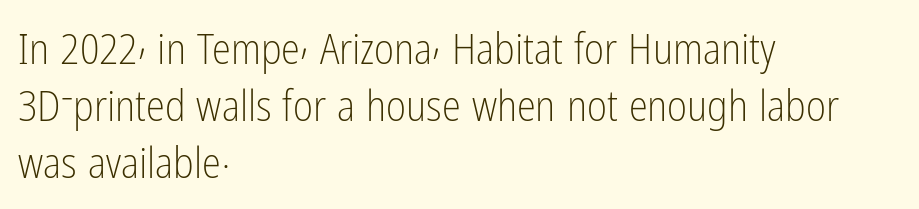
Q: Is the text bold? A: No.
Q: Is the text italic (slanted)? A: No, it is upright.
Q: Is the typeface a serif or a sans-serif typeface? A: Sans-serif.
Q: Is the text underlined? A: No.
Q: How is the paragraph aligned? A: Left-aligned.
Q: Is the spacing between letters normal or unusually wide? A: Normal.
Q: Is the spacing between lines tight, normal or loose? A: Normal.
Q: Width (condensed, normal, or wide)? A: Condensed.
Q: Stroke contrast? A: Low.
Q: x-height? A: Medium.
Q: Monospaced? A: No.
